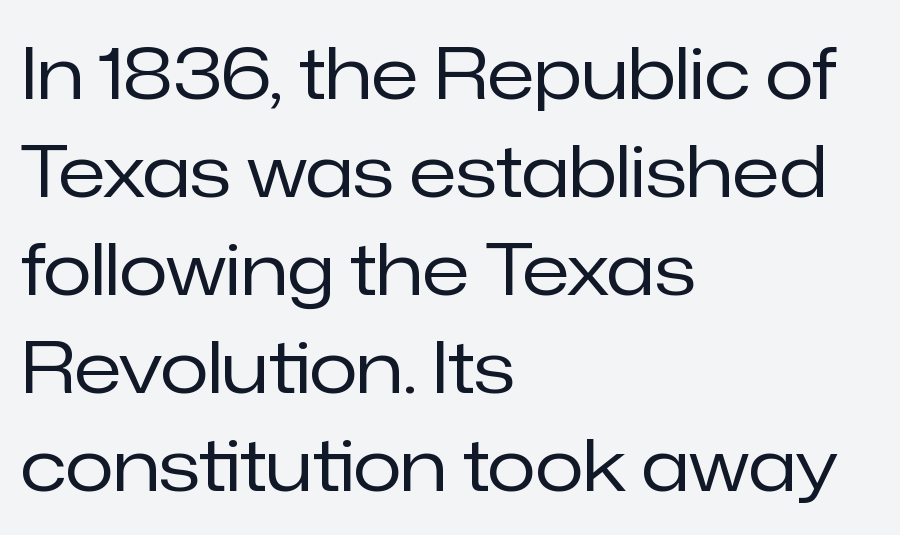
The image shows 71 px regular-weight sans-serif type, upright; set left-aligned, normal line spacing (1.38x), normal letter spacing, not underlined; low stroke contrast and a medium x-height.
